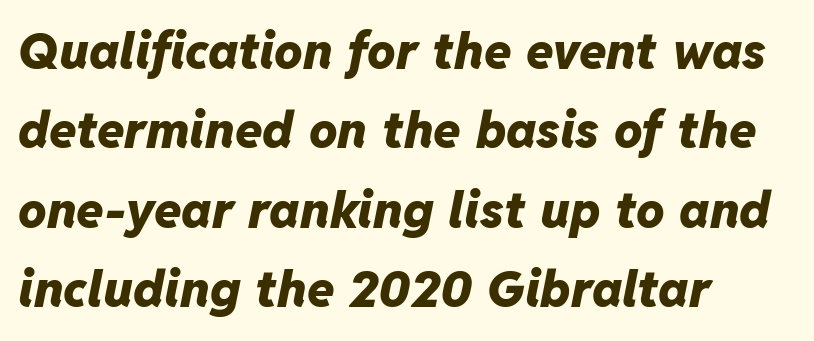
Q: Is the text bold? A: Yes.
Q: Is the text italic (slanted)? A: Yes, it leans right by about 11 degrees.
Q: Is the text underlined? A: No.
Q: How is the paragraph aligned? A: Left-aligned.
Q: Is the spacing between letters normal or unusually wide? A: Normal.
Q: Is the spacing between lines tight, normal or loose? A: Normal.
Q: Width (condensed, normal, or wide)? A: Normal.
Q: Stroke contrast? A: Low.
Q: x-height? A: Medium.
Q: Monospaced? A: No.
